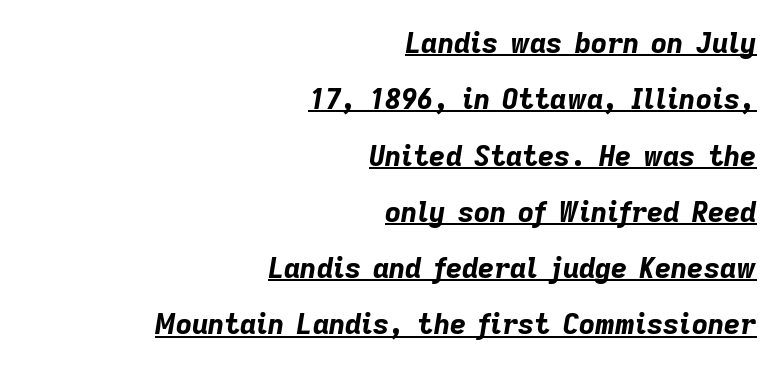
Q: Is the text bold? A: Yes.
Q: Is the text italic (slanted)? A: Yes, it leans right by about 9 degrees.
Q: Is the text underlined? A: Yes.
Q: How is the paragraph aligned? A: Right-aligned.
Q: Is the spacing between letters normal or unusually wide? A: Normal.
Q: Is the spacing between lines tight, normal or loose? A: Loose.
Q: Width (condensed, normal, or wide)? A: Normal.
Q: Stroke contrast? A: Low.
Q: x-height? A: Medium.
Q: Monospaced? A: No.
